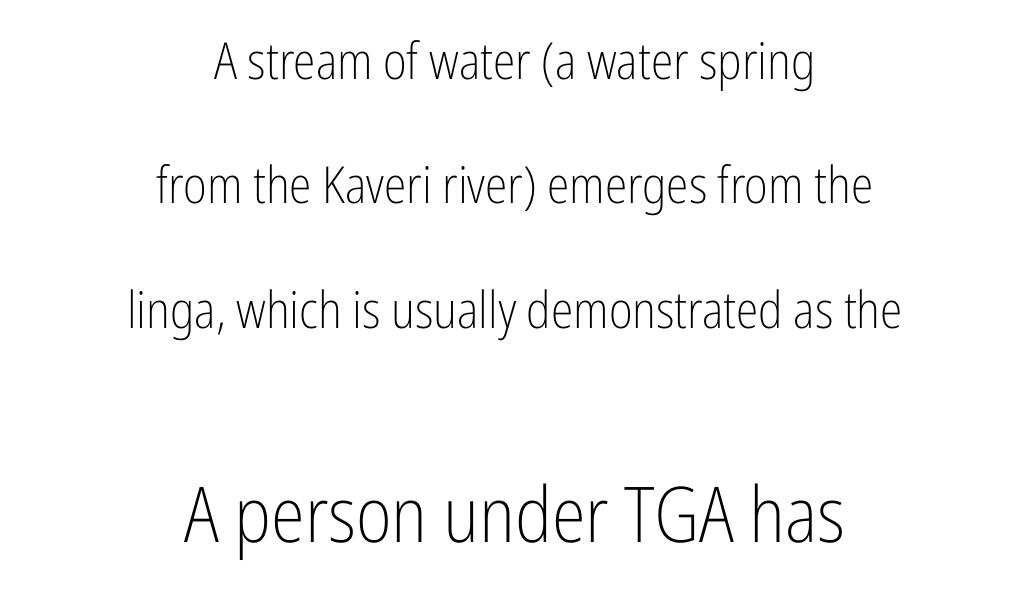
Q: Is the text bold? A: No.
Q: Is the text italic (slanted)? A: No, it is upright.
Q: Is the typeface a serif or a sans-serif typeface? A: Sans-serif.
Q: Is the text underlined? A: No.
Q: How is the paragraph aligned? A: Centered.
Q: Is the spacing between letters normal or unusually wide? A: Normal.
Q: Is the spacing between lines tight, normal or loose? A: Loose.
Q: Which block of text is set in a larger size, the first (top) or the second (bottom)? A: The second (bottom) one.
Q: Width (condensed, normal, or wide)? A: Condensed.
Q: Stroke contrast? A: Low.
Q: x-height? A: Medium.
Q: Monospaced? A: No.
